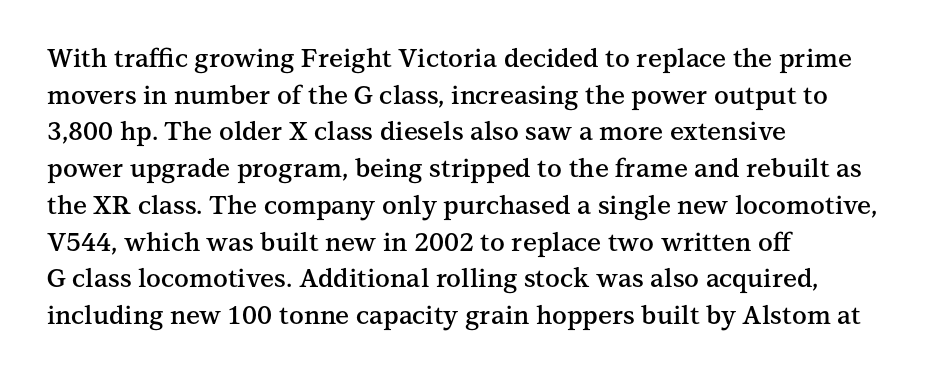
The image shows 25 px text type, upright; set left-aligned, normal line spacing (1.47x), normal letter spacing, not underlined.
